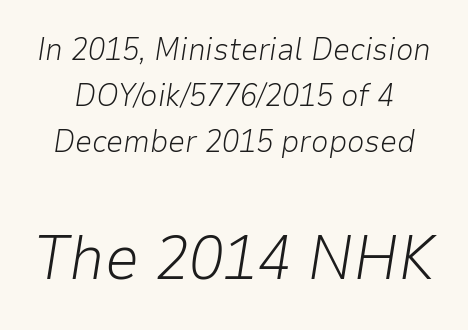
One glance says typical: line gaps are just what's usual. Nothing heavy about these letters — not bold at all. Looks like regular typesetting: each glyph gets only the width it needs. Nobody touched the tracking dial on this one. Style check: oblique.
